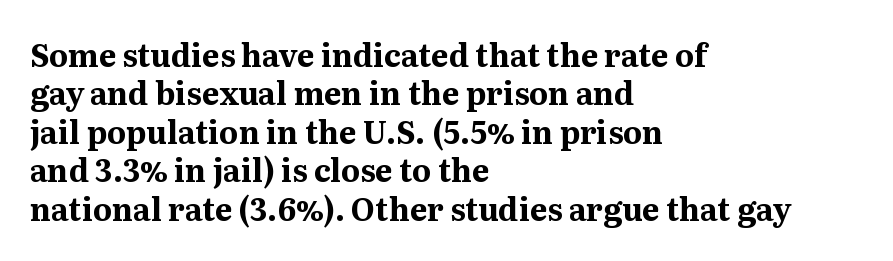
{"serif": "yes", "italic": "no", "bold": "yes", "weight": "bold", "width": "normal", "stroke_contrast": "medium", "x_height": "medium", "monospaced": "no", "underline": "no", "align": "left", "line_spacing_ratio": 1.24, "letter_spacing": "normal", "letter_spacing_em": 0.0, "glyph_px": 31}
